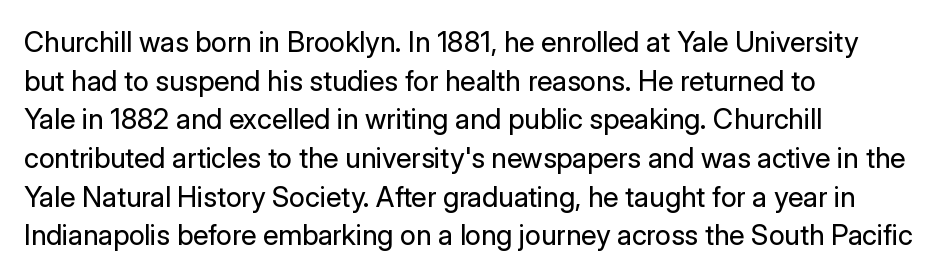
These lines are set flush left with a ragged right edge. Varying glyph widths throughout — classic text-font behaviour. Is this a sans? Yes — the strokes have no serifs. Bare-footed words on every line. Rows of type keep a routine distance in the vertical direction.
